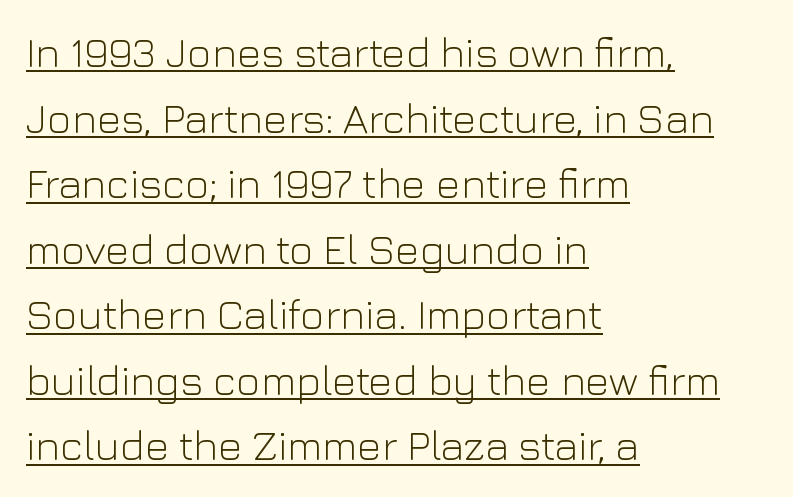
{"serif": "no", "italic": "no", "bold": "no", "weight": "light", "width": "normal", "stroke_contrast": "low", "x_height": "medium", "monospaced": "no", "underline": "yes", "align": "left", "line_spacing": "normal", "line_spacing_ratio": 1.56, "letter_spacing": "normal", "letter_spacing_em": 0.0, "glyph_px": 42}
